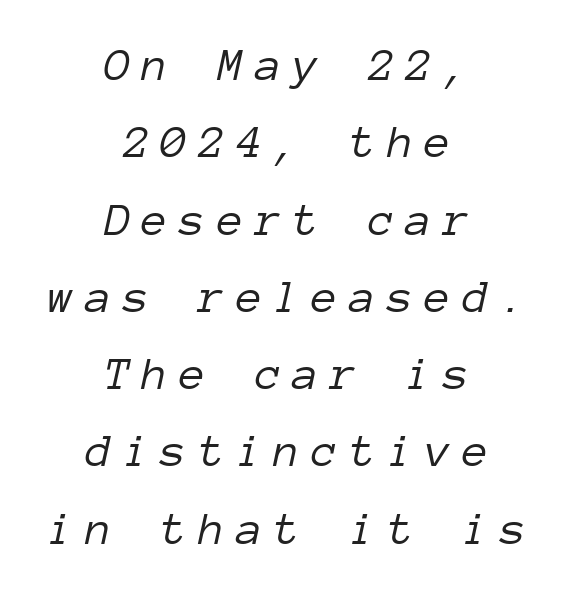
Q: Is the text bold? A: No.
Q: Is the text italic (slanted)? A: Yes, it leans right by about 12 degrees.
Q: Is the text underlined? A: No.
Q: How is the paragraph aligned? A: Centered.
Q: Is the spacing between letters normal or unusually wide? A: Unusually wide.
Q: Is the spacing between lines tight, normal or loose? A: Normal.
Q: Width (condensed, normal, or wide)? A: Normal.
Q: Stroke contrast? A: Low.
Q: x-height? A: Medium.
Q: Monospaced? A: Yes.
